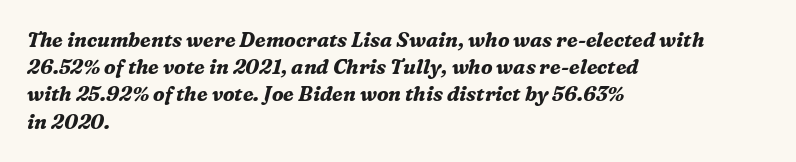
{"italic": "yes", "lean": "right", "slant_degrees": 16, "bold": "yes", "underline": "no", "align": "left", "line_spacing": "normal", "line_spacing_ratio": 1.36, "letter_spacing": "normal", "letter_spacing_em": 0.0, "glyph_px": 20}
